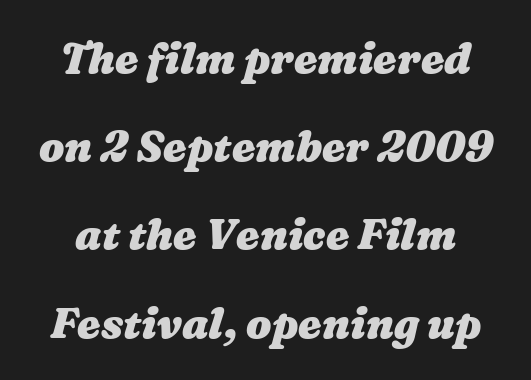
The image shows 42 px heavy, wide type; set loose line spacing (2.1x), normal letter spacing, not underlined; medium stroke contrast and a medium x-height.
